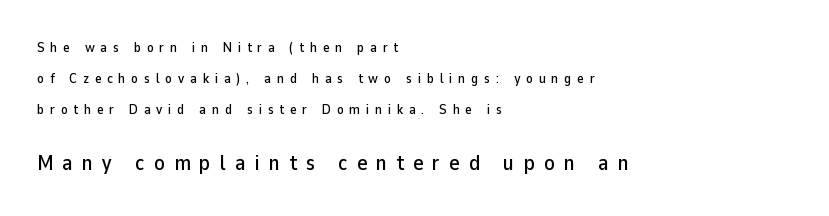
{"italic": "no", "underline": "no", "align": "left", "line_spacing": "loose", "line_spacing_ratio": 2.2, "letter_spacing": "wide", "letter_spacing_em": 0.41, "larger_block": "second", "size_ratio": 1.57, "glyph_px": 22}
